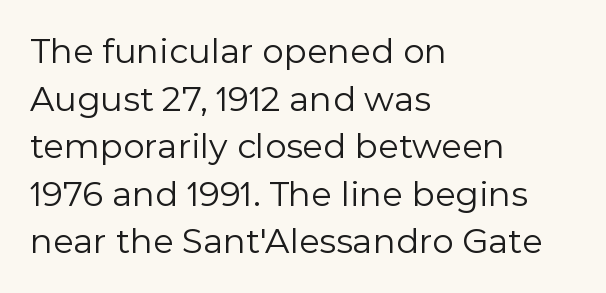
The characters are drawn with everyday or finer stroke widths. I'd call this a sans setting — the letters go barefoot. These lines are rendered in a variable-pitch font. Notice how descenders clear the ascenders below comfortably — that's standard leading.
